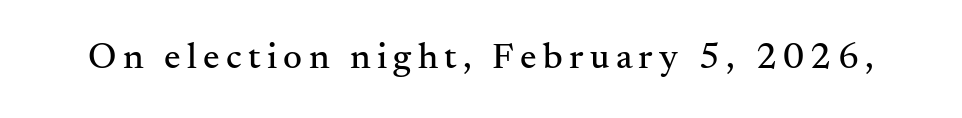
The image shows 37 px serif type, upright; set not underlined; medium stroke contrast and a small x-height.
